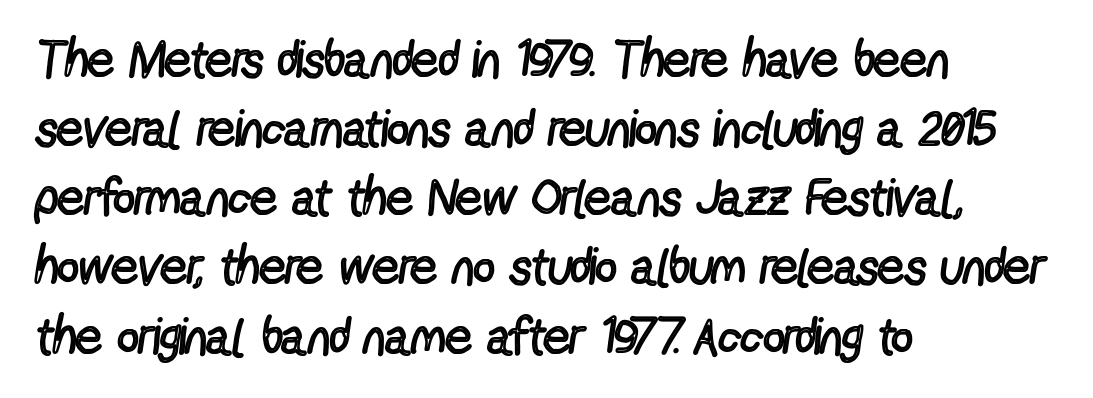
{"serif": "no", "bold": "no", "weight": "regular", "width": "condensed", "x_height": "medium", "monospaced": "no", "underline": "no", "align": "left", "line_spacing": "normal", "line_spacing_ratio": 1.33, "letter_spacing": "normal", "letter_spacing_em": 0.0, "glyph_px": 52}
